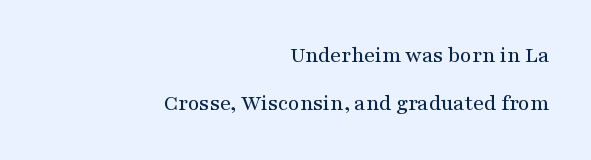
Each row of text sits above clean, open space. Teacher's note: observe the even right margin — that is flush-right alignment. Ordinary non-slanted type is in use. Letter spacing: default. Line spacing here is loose.
